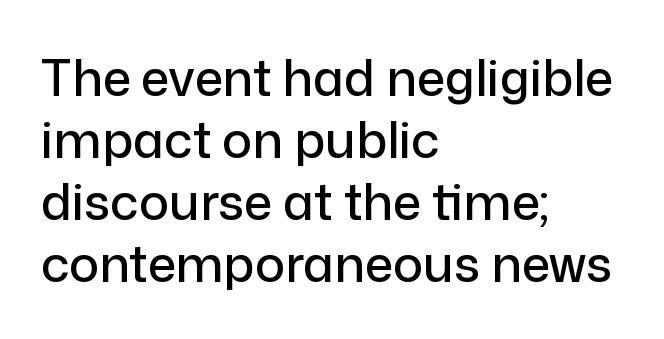
The letters carry no serifs — their stems end cleanly without finishing strokes. Looks like regular typesetting: each glyph gets only the width it needs. Each line starts at the same left margin while the right side varies. Quick note: underline off. The letters sit at their default tracking, neither squeezed nor spread. These lines were composed using upright roman letters.
